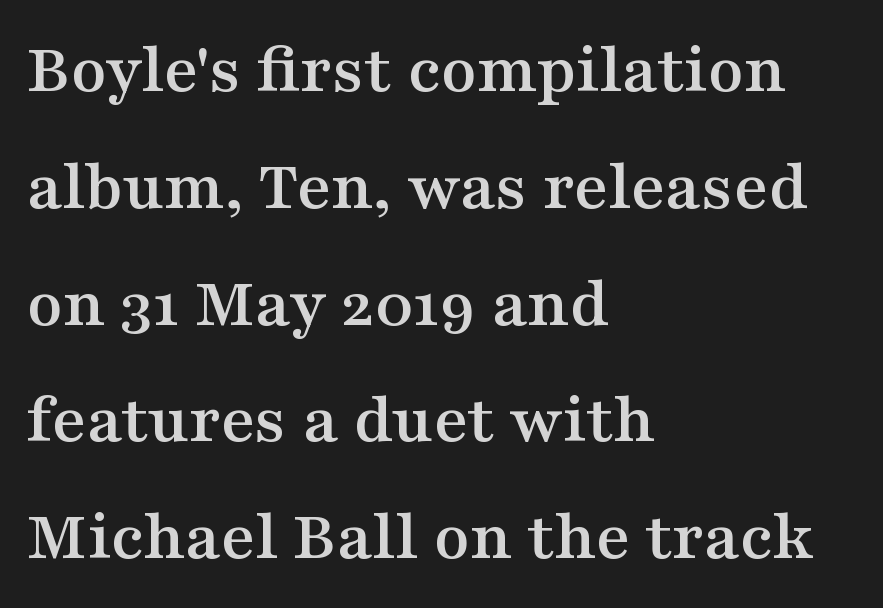
Q: Is the text italic (slanted)? A: No, it is upright.
Q: Is the typeface a serif or a sans-serif typeface? A: Serif.
Q: Is the text underlined? A: No.
Q: How is the paragraph aligned? A: Left-aligned.
Q: Is the spacing between letters normal or unusually wide? A: Normal.
Q: Is the spacing between lines tight, normal or loose? A: Normal.
Q: Width (condensed, normal, or wide)? A: Wide.
Q: Stroke contrast? A: Medium.
Q: x-height? A: Medium.
Q: Monospaced? A: No.
